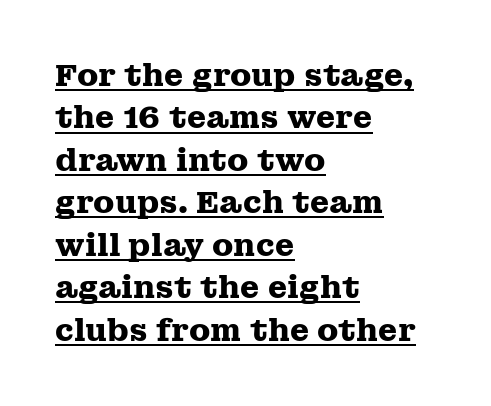
Q: Is the text bold? A: Yes.
Q: Is the text italic (slanted)? A: No, it is upright.
Q: Is the typeface a serif or a sans-serif typeface? A: Serif.
Q: Is the text underlined? A: Yes.
Q: How is the paragraph aligned? A: Left-aligned.
Q: Is the spacing between letters normal or unusually wide? A: Normal.
Q: Is the spacing between lines tight, normal or loose? A: Normal.
Q: Width (condensed, normal, or wide)? A: Wide.
Q: Stroke contrast? A: Medium.
Q: x-height? A: Medium.
Q: Monospaced? A: No.
